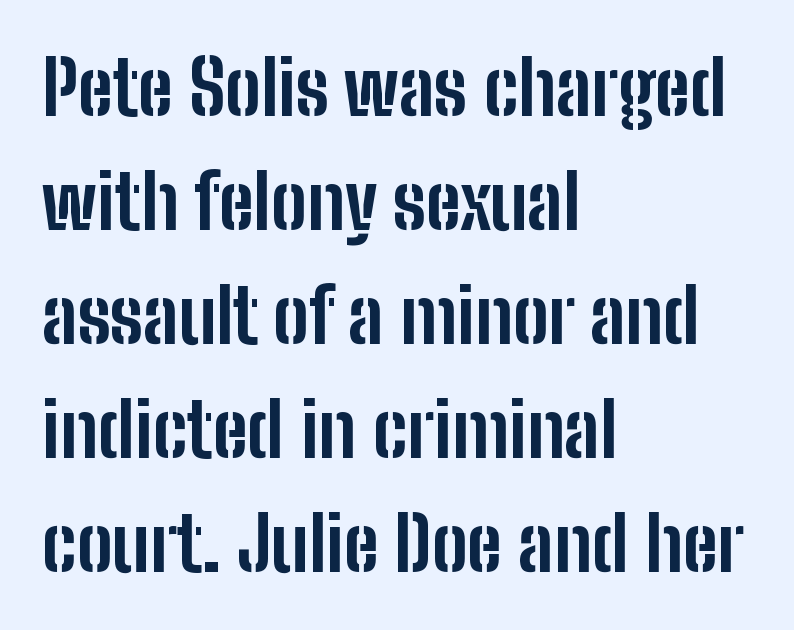
The image shows 75 px bold, condensed sans-serif type, upright; set left-aligned, normal line spacing (1.52x), normal letter spacing, not underlined; low stroke contrast and a medium x-height.
